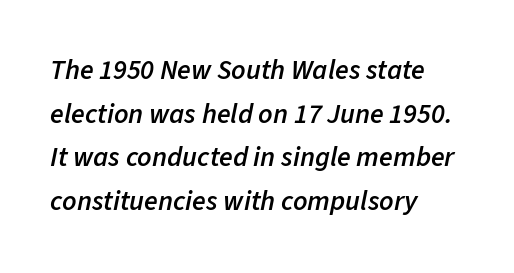
Q: Is the text bold? A: Semi-bold.
Q: Is the text italic (slanted)? A: Yes, it leans right by about 11 degrees.
Q: Is the text underlined? A: No.
Q: How is the paragraph aligned? A: Left-aligned.
Q: Is the spacing between letters normal or unusually wide? A: Normal.
Q: Is the spacing between lines tight, normal or loose? A: Normal.
Q: Width (condensed, normal, or wide)? A: Normal.
Q: Stroke contrast? A: Low.
Q: x-height? A: Medium.
Q: Monospaced? A: No.
